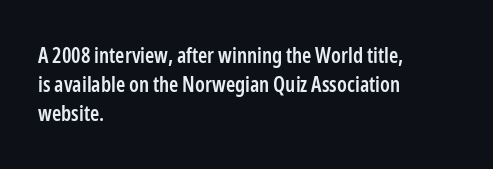
These lines keep a tight, regular rhythm from letter to letter. If you drew a ruler down the left edge, every line would touch it. Compared with an ordinary text face, these strokes are moderately heavier — a semibold. Whoever set this chose a conventional vertical rhythm. The glyphs are unaccompanied by any horizontal stroke below them.
